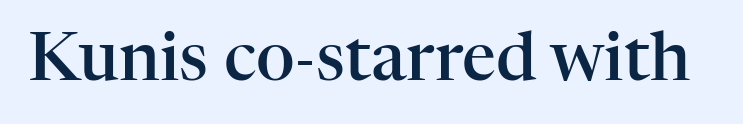
The image shows 67 px semibold serif type, upright; set normal letter spacing, not underlined; high stroke contrast and a medium x-height.
